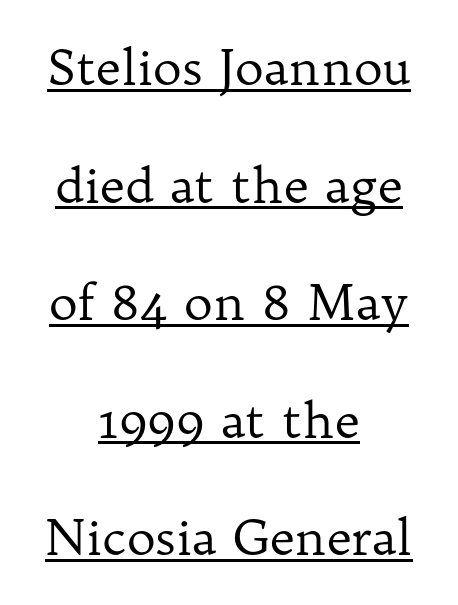
Like a heading marked for emphasis, these lines bear an underscore. Students, note that the glyphs here touch the page at normal intervals. Type style note: has serifs. These lines were composed using upright roman letters. Ink coverage per letter is moderate at most. In CSS terms this would be text-align: center.
